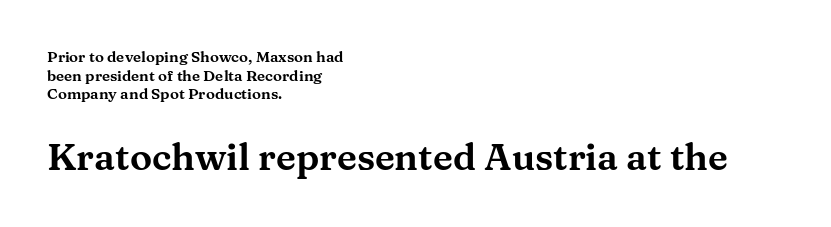
Bigger letters appear in the bottom chunk; the top chunk is reduced. The type sits square on the baseline with zero lean. Horizontal alignment here is leftward, the default for most running prose. Nothing unusual about the tracking: characters are spaced as the font intends.
